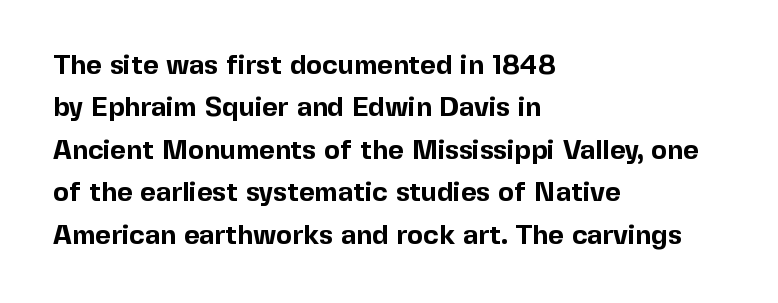
{"italic": "no", "bold": "yes", "underline": "no", "align": "left", "line_spacing": "normal", "line_spacing_ratio": 1.57, "letter_spacing": "normal", "letter_spacing_em": 0.0, "glyph_px": 27}
